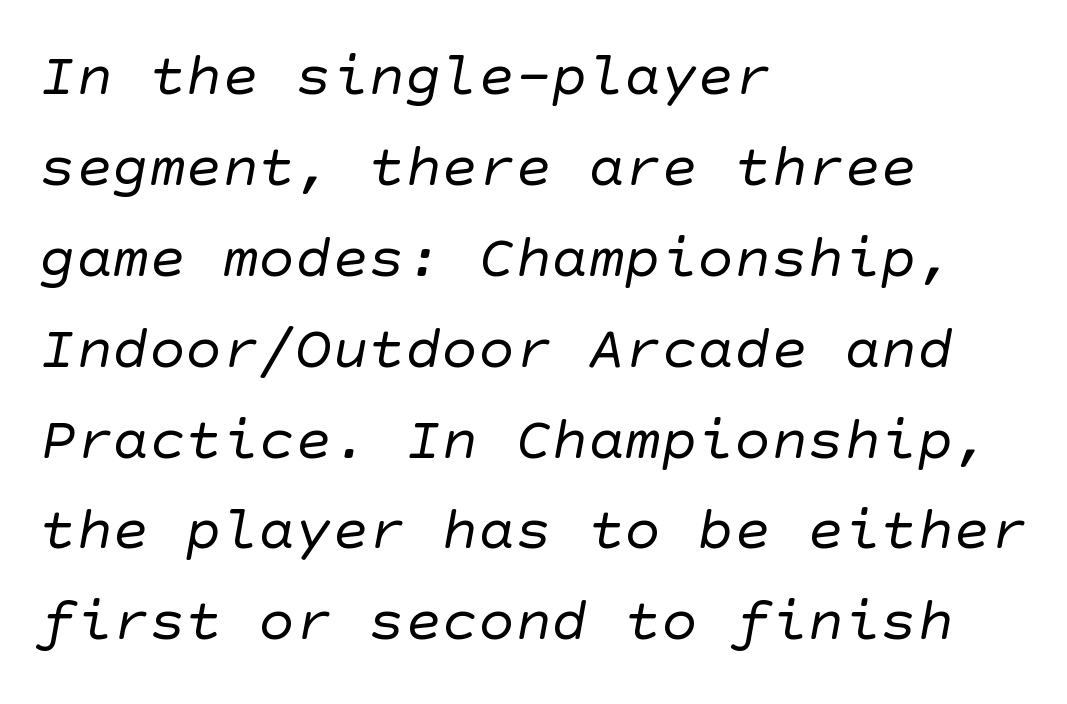
Q: Is the text bold? A: No.
Q: Is the typeface a serif or a sans-serif typeface? A: Sans-serif.
Q: Is the text underlined? A: No.
Q: How is the paragraph aligned? A: Left-aligned.
Q: Is the spacing between letters normal or unusually wide? A: Normal.
Q: Is the spacing between lines tight, normal or loose? A: Normal.
Q: Width (condensed, normal, or wide)? A: Normal.
Q: Stroke contrast? A: Low.
Q: x-height? A: Large.
